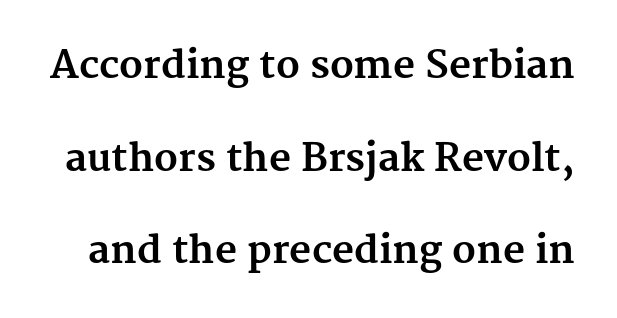
Short note: letters normally spaced. This sample trades compactness for vertical openness between lines. These lines are rendered in a variable-pitch font. I'd describe the lettering as bold — thick and assertive. Ascenders rise straight up at ninety degrees.
